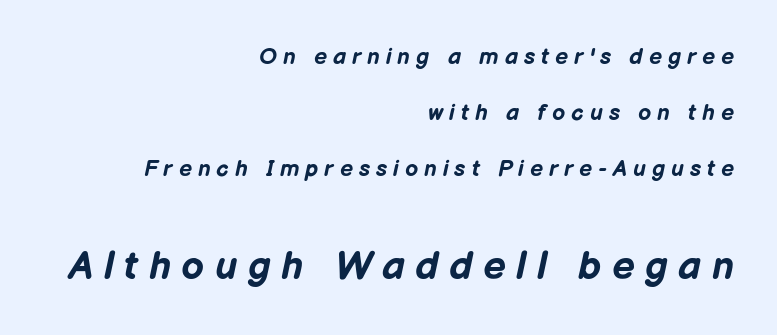
The letters in the lower block stand taller than those in the block above. Is this a fixed-width face? No — the glyphs have proportional, varying widths. Summary of vertical rhythm: relaxed, with wide interline spacing. If you drew a ruler down the right edge, every line would touch it.
